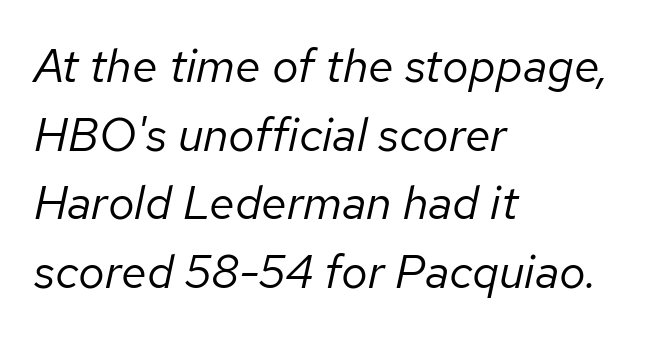
Q: Is the text bold? A: No.
Q: Is the text italic (slanted)? A: Yes, it leans right by about 12 degrees.
Q: Is the text underlined? A: No.
Q: How is the paragraph aligned? A: Left-aligned.
Q: Is the spacing between letters normal or unusually wide? A: Normal.
Q: Is the spacing between lines tight, normal or loose? A: Normal.
Q: Width (condensed, normal, or wide)? A: Normal.
Q: Stroke contrast? A: Low.
Q: x-height? A: Medium.
Q: Monospaced? A: No.
